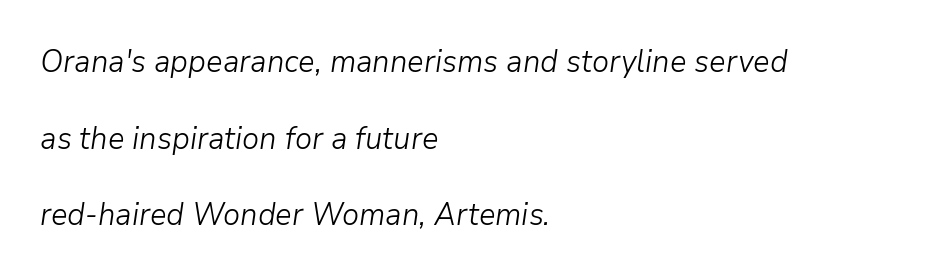
Q: Is the text bold? A: No.
Q: Is the text italic (slanted)? A: Yes, it leans right by about 9 degrees.
Q: Is the text underlined? A: No.
Q: How is the paragraph aligned? A: Left-aligned.
Q: Is the spacing between letters normal or unusually wide? A: Normal.
Q: Is the spacing between lines tight, normal or loose? A: Loose.
Q: Width (condensed, normal, or wide)? A: Normal.
Q: Stroke contrast? A: Low.
Q: x-height? A: Medium.
Q: Monospaced? A: No.
